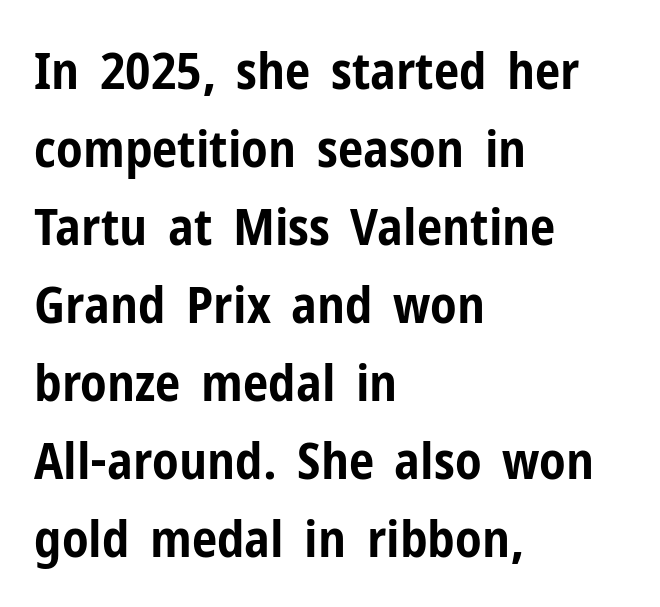
{"serif": "no", "italic": "no", "bold": "yes", "weight": "bold", "width": "condensed", "stroke_contrast": "low", "x_height": "medium", "monospaced": "no", "underline": "no", "align": "left", "line_spacing": "normal", "line_spacing_ratio": 1.53, "letter_spacing": "normal", "letter_spacing_em": 0.0, "glyph_px": 51}
